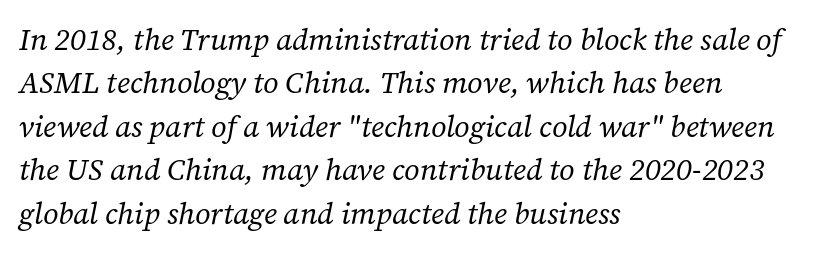
The image shows 30 px regular-weight serif type, italic (leaning right); set left-aligned, normal line spacing (1.45x), normal letter spacing, not underlined; low stroke contrast and a medium x-height.
